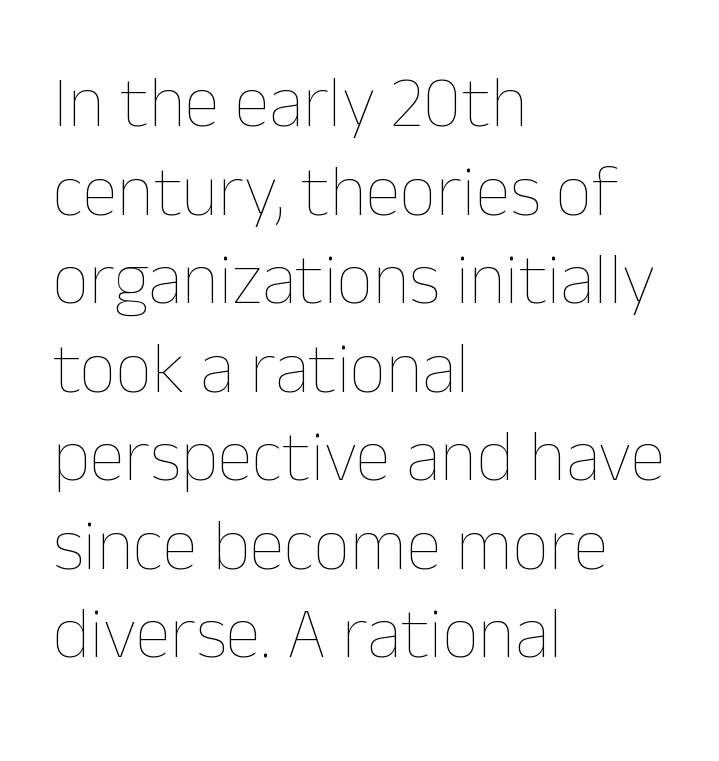
{"italic": "no", "bold": "no", "weight": "thin", "width": "normal", "stroke_contrast": "low", "x_height": "medium", "monospaced": "no", "underline": "no", "align": "left", "line_spacing_ratio": 1.23, "letter_spacing": "normal", "letter_spacing_em": 0.0, "glyph_px": 72}
